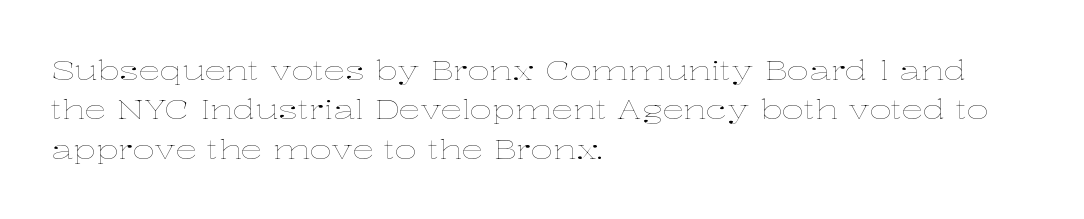
{"italic": "no", "bold": "no", "underline": "no", "align": "left", "line_spacing": "normal", "line_spacing_ratio": 1.46, "letter_spacing": "normal", "letter_spacing_em": 0.0, "glyph_px": 27}
